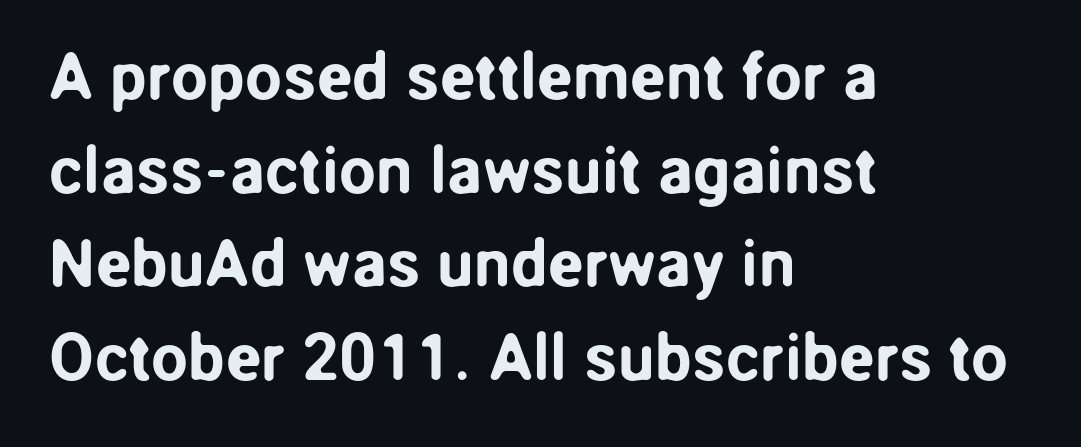
Q: Is the text italic (slanted)? A: No, it is upright.
Q: Is the typeface a serif or a sans-serif typeface? A: Sans-serif.
Q: Is the text underlined? A: No.
Q: How is the paragraph aligned? A: Left-aligned.
Q: Is the spacing between letters normal or unusually wide? A: Normal.
Q: Is the spacing between lines tight, normal or loose? A: Normal.
Q: Width (condensed, normal, or wide)? A: Normal.
Q: Stroke contrast? A: Low.
Q: x-height? A: Medium.
Q: Monospaced? A: No.
